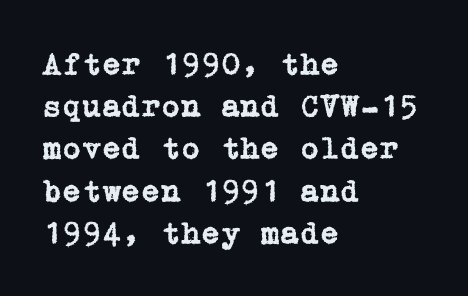
Q: Is the text italic (slanted)? A: No, it is upright.
Q: Is the typeface a serif or a sans-serif typeface? A: Serif.
Q: Is the text underlined? A: No.
Q: How is the paragraph aligned? A: Left-aligned.
Q: Is the spacing between letters normal or unusually wide? A: Normal.
Q: Is the spacing between lines tight, normal or loose? A: Normal.
Q: Width (condensed, normal, or wide)? A: Normal.
Q: Stroke contrast? A: Low.
Q: x-height? A: Medium.
